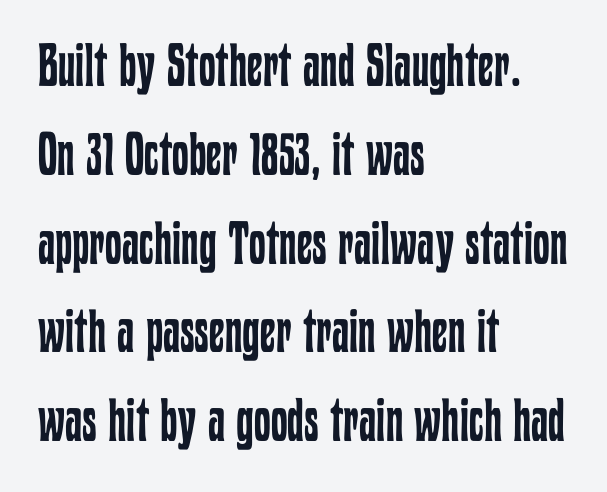
Short note: letters normally spaced. Summary of vertical rhythm: regular, with standard interline spacing. Descender tails drop into unmarked territory. The font is comparable to plain body text, perhaps lighter. The lettering holds an erect, upright posture throughout. Leftover space on each line is placed entirely after the last word.
